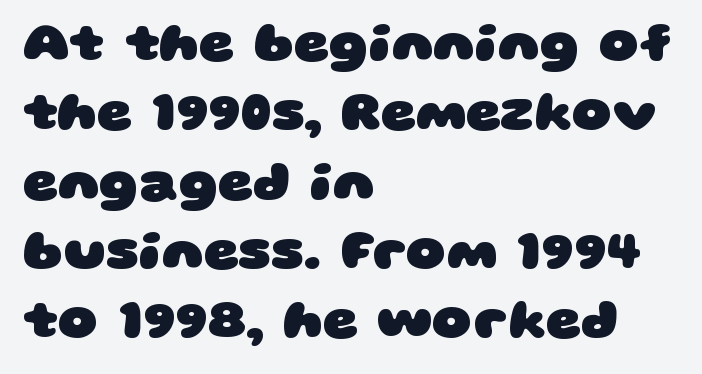
{"serif": "no", "bold": "yes", "weight": "heavy", "width": "wide", "stroke_contrast": "low", "x_height": "large", "monospaced": "no", "underline": "no", "align": "left", "line_spacing": "normal", "line_spacing_ratio": 1.26, "letter_spacing": "normal", "letter_spacing_em": 0.0, "glyph_px": 55}
